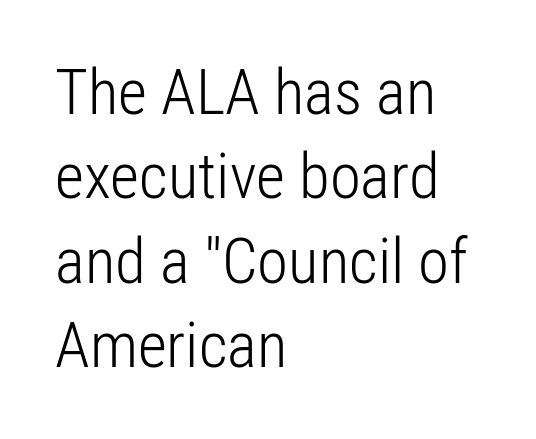
{"serif": "no", "italic": "no", "bold": "no", "weight": "light", "width": "condensed", "stroke_contrast": "low", "x_height": "medium", "monospaced": "no", "underline": "no", "align": "left", "line_spacing": "normal", "line_spacing_ratio": 1.34, "letter_spacing": "normal", "letter_spacing_em": 0.0, "glyph_px": 63}
